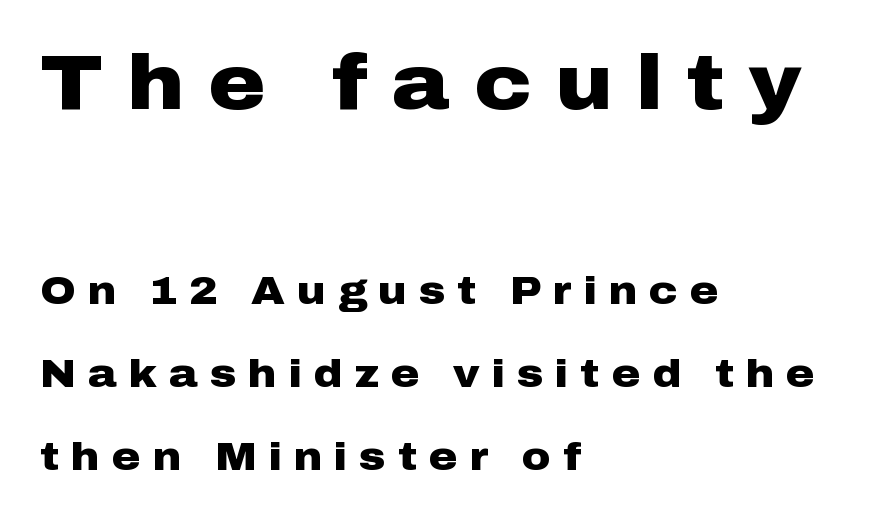
The image shows 78 px heavy, wide sans-serif type, upright; set left-aligned, loose line spacing (2.13x), unusually wide letter spacing (+0.31 em), not underlined; the first (top) block is 2.0x larger; low stroke contrast and a medium x-height.
